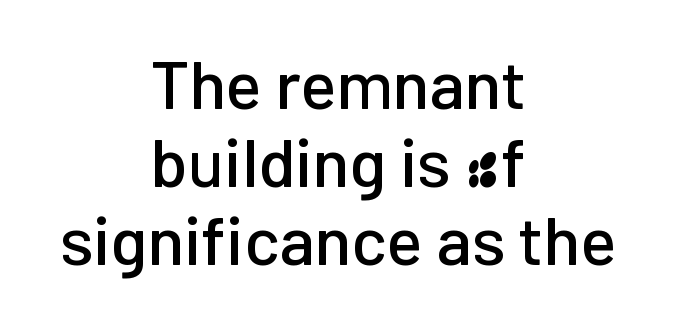
Q: Is the text italic (slanted)? A: No, it is upright.
Q: Is the typeface a serif or a sans-serif typeface? A: Sans-serif.
Q: Is the text underlined? A: No.
Q: How is the paragraph aligned? A: Centered.
Q: Is the spacing between letters normal or unusually wide? A: Normal.
Q: Is the spacing between lines tight, normal or loose? A: Tight.
Q: Width (condensed, normal, or wide)? A: Normal.
Q: Stroke contrast? A: Low.
Q: x-height? A: Medium.
Q: Monospaced? A: No.
